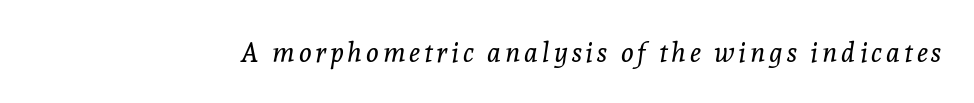
It's the slanting kind of type. Letters have the restrained weight of plain body copy at most. Words float on clear page, feet unadorned.
